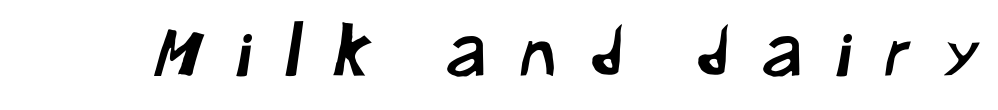
The strip under each line holds only bare page. These lines are rendered in a variable-pitch font. Note: no serifs on the glyphs. These lines have a slow, spaced-out rhythm from letter to letter.
